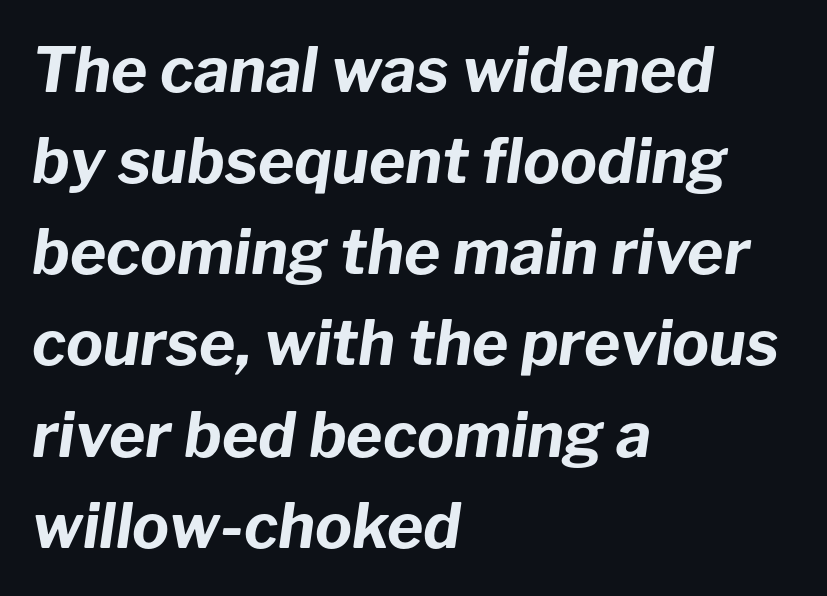
The image shows 62 px bold type, italic (leaning right); set left-aligned, normal line spacing (1.47x), normal letter spacing, not underlined; low stroke contrast and a medium x-height.
